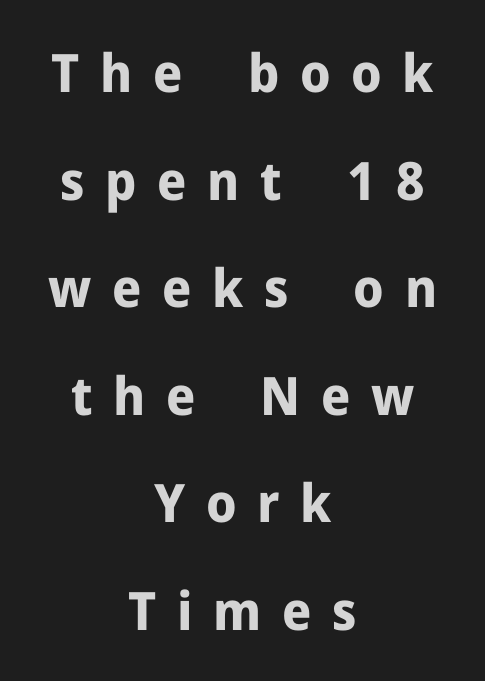
The image shows 53 px bold sans-serif type, upright; set centered, loose line spacing (2.03x), unusually wide letter spacing (+0.39 em), not underlined; low stroke contrast and a medium x-height.
